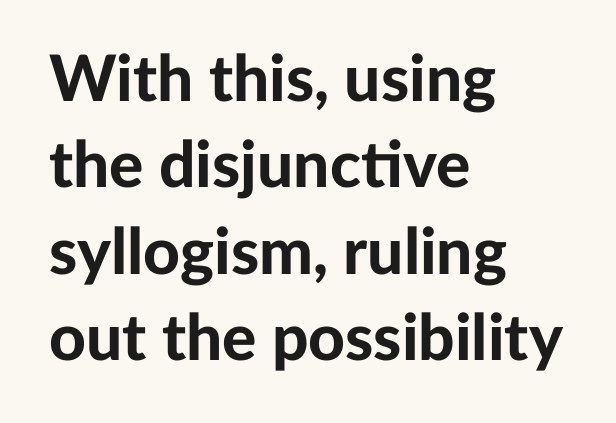
These lines were composed using upright roman letters. Caption: bold face, heavy strokes. Spacing between characters is what you'd get straight out of the box. Leading: standard. A clean baseline with only descenders dipping below it. No feet cap the strokes, marking this as sans-serif type.
